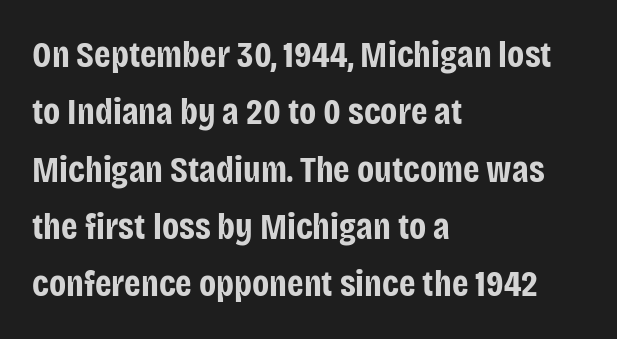
Is this a fixed-width face? No — the glyphs have proportional, varying widths. Decoration check: the copy has no underline. Upright lettering throughout. Font category for this specimen: sans-serif. Leftover space on each line is placed entirely after the last word. Is the type bold? Yes — the strokes are clearly thick and heavy.
